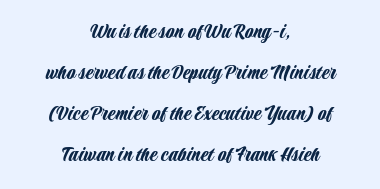
Q: Is the text italic (slanted)? A: Yes.
Q: Is the text underlined? A: No.
Q: How is the paragraph aligned? A: Centered.
Q: Is the spacing between letters normal or unusually wide? A: Normal.
